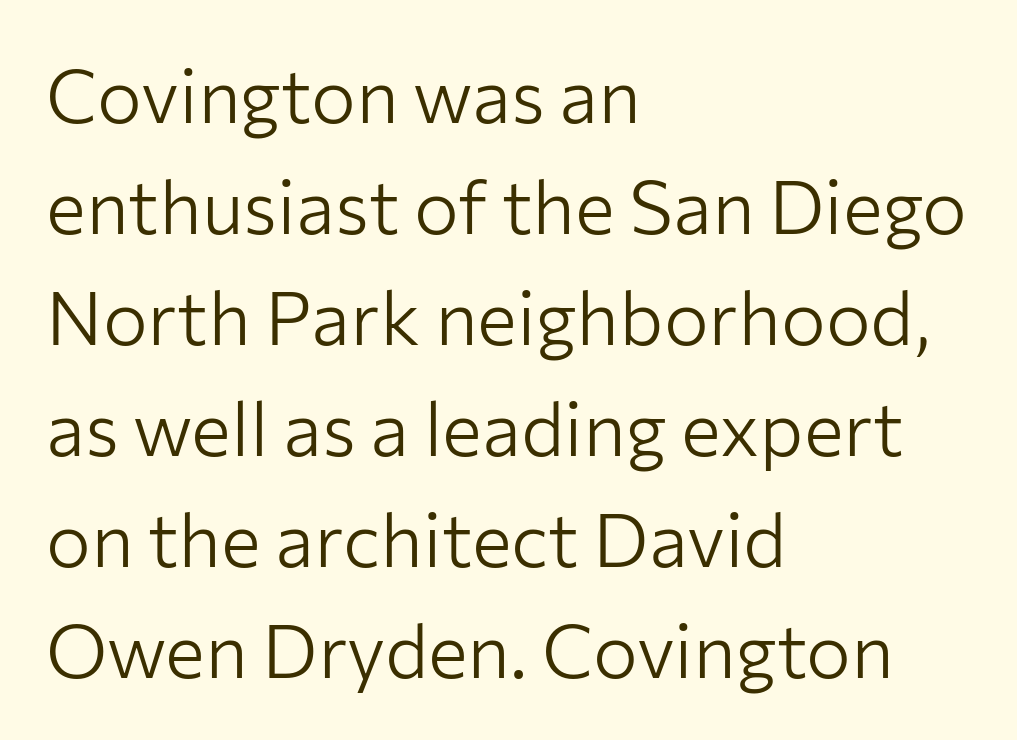
The image shows 75 px light sans-serif type, upright; set left-aligned, normal line spacing (1.48x), normal letter spacing, not underlined; low stroke contrast and a medium x-height.
